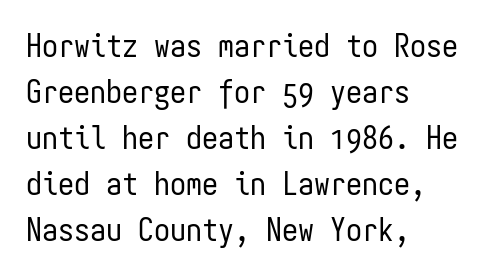
A typesetter would call this zero additional tracking. Stems here are at most as thick as an everyday book face. Nope, no serifs anywhere on these letters. Every character here occupies the same horizontal width, giving the sample a typewriter-like rhythm. Notice how the passage keeps a crisp vertical edge on the left only. Whoever set this chose a conventional vertical rhythm.
